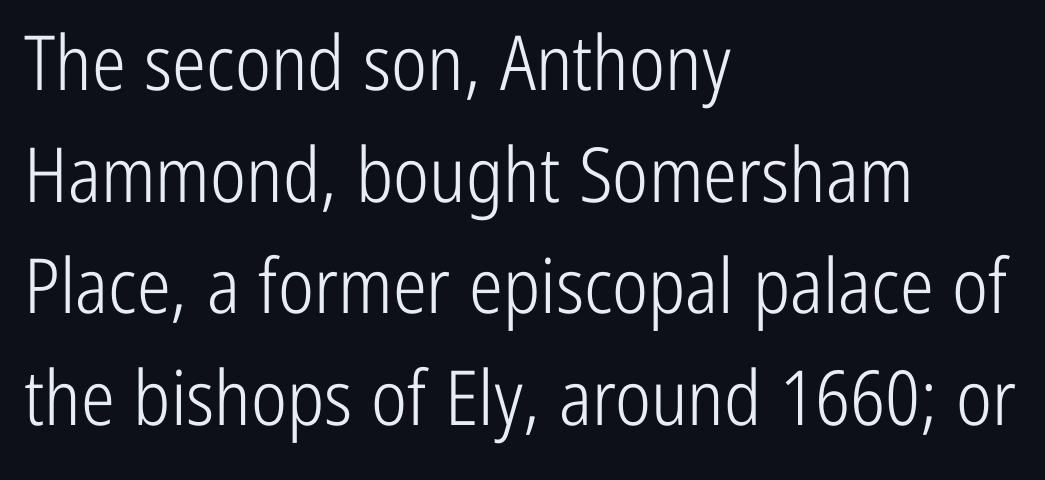
The image shows 76 px light, condensed sans-serif type, upright; set left-aligned, normal line spacing (1.47x), normal letter spacing, not underlined; low stroke contrast and a medium x-height.
